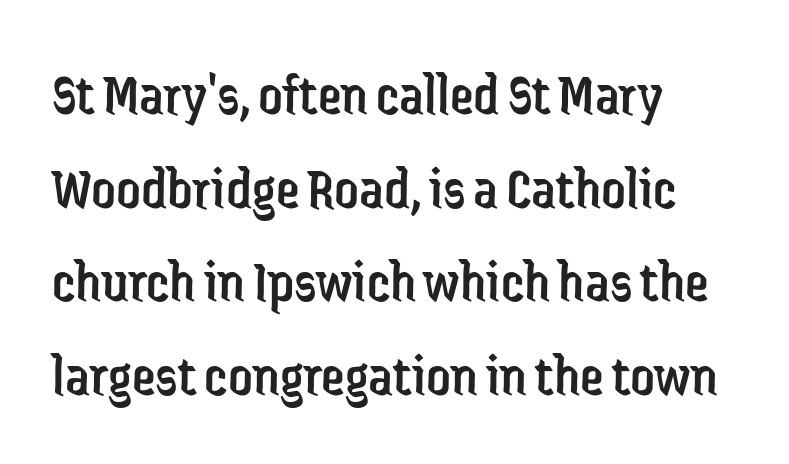
The image shows 60 px regular-weight, condensed sans-serif type, upright; set left-aligned, normal line spacing (1.56x), normal letter spacing, not underlined; low stroke contrast and a medium x-height.
